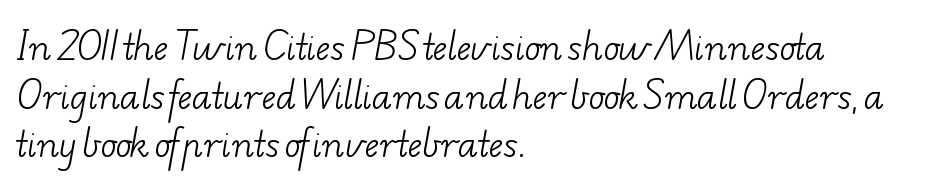
Line beginnings align vertically; line endings do not. Letters have the restrained weight of plain body copy at most. The rendering keeps characters at their native spacing. Decoration check: the copy has no underline. Small tapered or slab feet sit at the stroke ends, so this counts as serif. The passage shown is typed in a proportional face where columns would drift.
